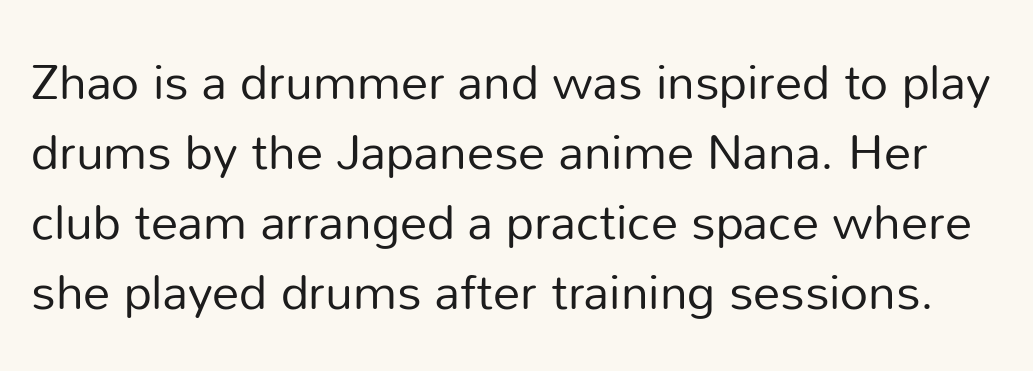
{"serif": "no", "italic": "no", "bold": "no", "weight": "regular", "width": "normal", "stroke_contrast": "low", "x_height": "medium", "monospaced": "no", "underline": "no", "line_spacing": "normal", "line_spacing_ratio": 1.43, "letter_spacing": "normal", "letter_spacing_em": 0.0, "glyph_px": 49}
